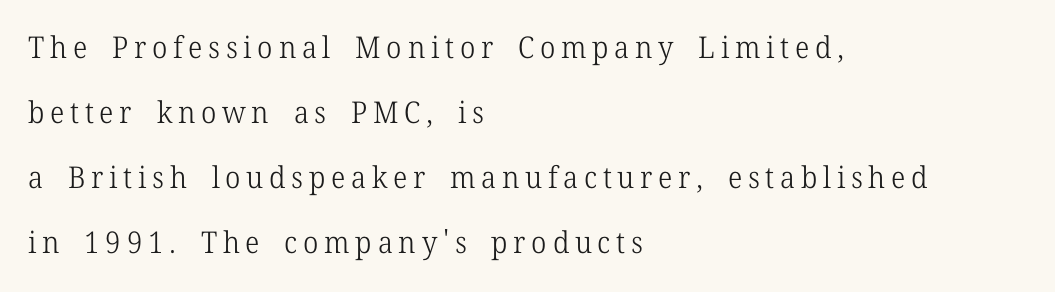
If you drew a ruler down the left edge, every line would touch it. Type without underlining. Character widths vary here, with narrow letters taking less room than wide ones. Unlike a clean sans, this face finishes its strokes with serifs. This sample uses an upright cut, with every glyph sitting square on the baseline. This reads as an unemphasized weight, regular at the heaviest.
